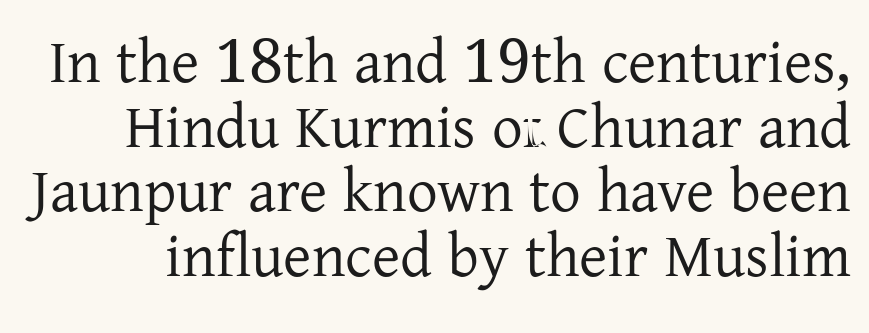
Looks like regular typesetting: each glyph gets only the width it needs. This rendering features lettering with no underline. Baseline-to-baseline distance is barely more than the letter height. The rendering keeps characters at their native spacing. Is this a heavy cut? Hardly; it is regular or lighter.
